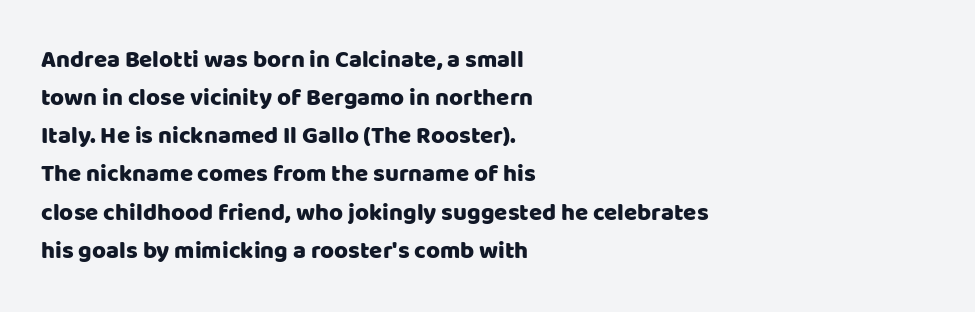
A normal amount of white space separates one row of letters from the next. In terms of letterspacing, this is plain default setting. Quick note: not italic, upright. Only glyphs here, with clear space below each row. Horizontally, the lines are justified to the leading edge only.
